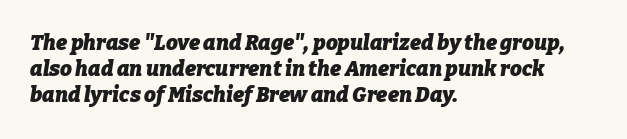
Visually the block forms a straight wall on the left and a jagged coastline on the right. How would I describe the line gaps? Plain and ordinary. The typesetting leans heavy: a genuine bold. Designer's note — italics engaged. The strip under each line holds only bare page.
